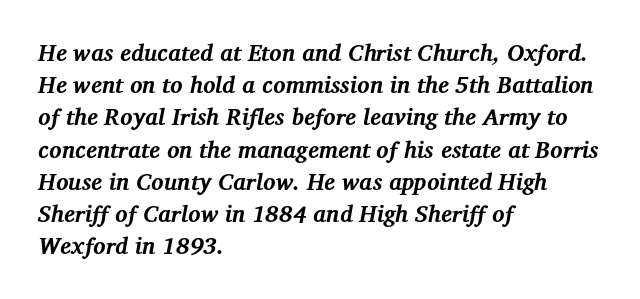
Q: Is the text bold? A: Yes.
Q: Is the text italic (slanted)? A: Yes, it leans right by about 12 degrees.
Q: Is the text underlined? A: No.
Q: How is the paragraph aligned? A: Left-aligned.
Q: Is the spacing between letters normal or unusually wide? A: Normal.
Q: Is the spacing between lines tight, normal or loose? A: Normal.
